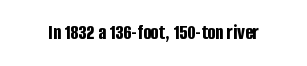
Q: Is the text bold? A: Yes.
Q: Is the text italic (slanted)? A: No, it is upright.
Q: Is the text underlined? A: No.
Q: Is the spacing between letters normal or unusually wide? A: Normal.
